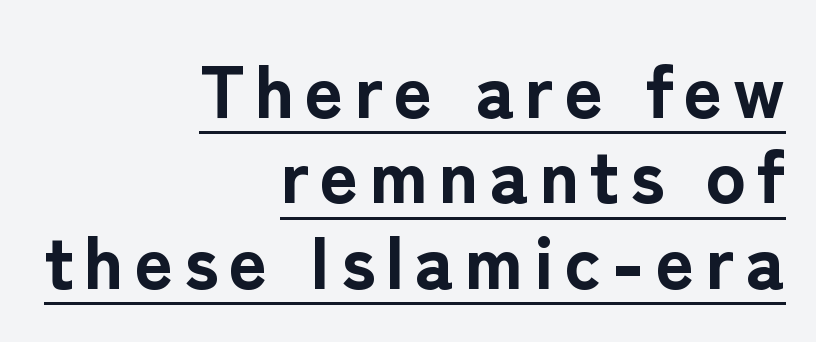
{"serif": "no", "italic": "no", "bold": "yes", "weight": "bold", "width": "normal", "stroke_contrast": "low", "x_height": "medium", "monospaced": "no", "underline": "yes", "align": "right", "line_spacing": "tight", "line_spacing_ratio": 1.14, "glyph_px": 75}
